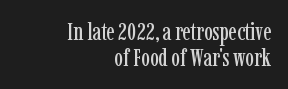
Q: Is the text italic (slanted)? A: No, it is upright.
Q: Is the text underlined? A: No.
Q: How is the paragraph aligned? A: Right-aligned.
Q: Is the spacing between letters normal or unusually wide? A: Normal.
Q: Is the spacing between lines tight, normal or loose? A: Tight.
